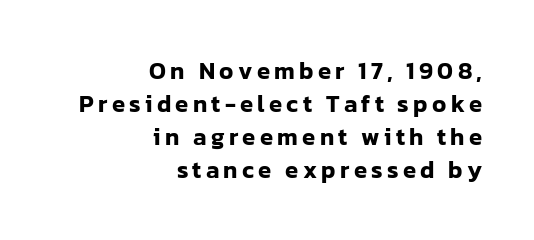
Leading: standard. The setting favours the right margin, as signatures and pull-quotes sometimes do. Decoration check: the copy has no underline. Posture: upright roman.
